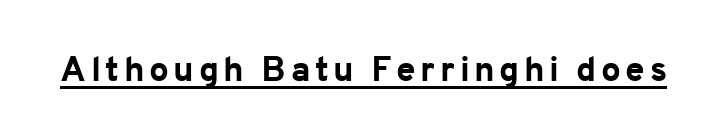
{"serif": "no", "italic": "no", "bold": "yes", "weight": "bold", "width": "normal", "stroke_contrast": "low", "x_height": "medium", "monospaced": "no", "underline": "yes", "glyph_px": 35}
